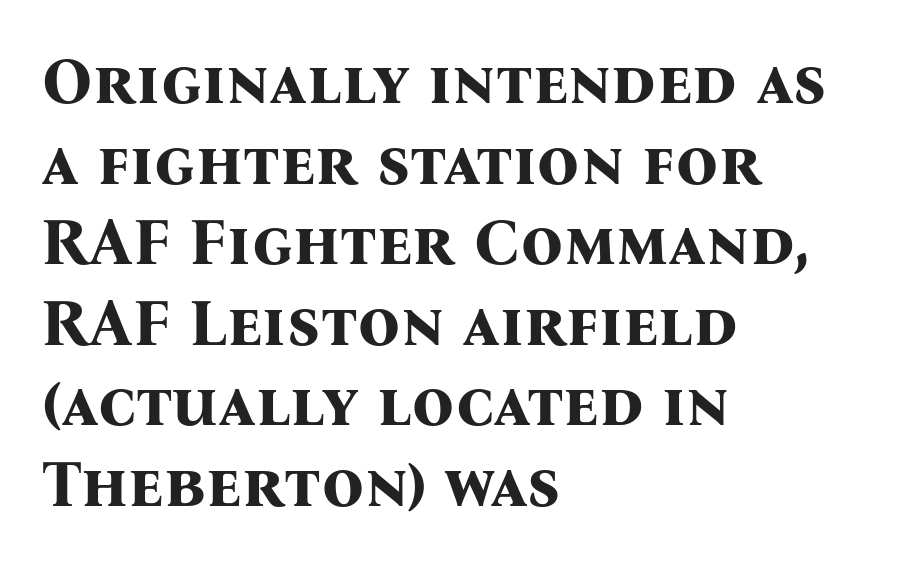
{"serif": "yes", "italic": "no", "bold": "yes", "weight": "bold", "width": "normal", "stroke_contrast": "medium", "x_height": "medium", "monospaced": "no", "underline": "no", "align": "left", "line_spacing_ratio": 1.22, "letter_spacing": "normal", "letter_spacing_em": 0.0, "glyph_px": 66}
